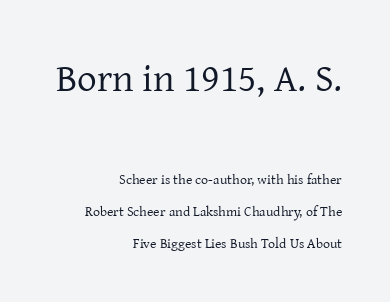
{"serif": "yes", "italic": "no", "bold": "no", "weight": "regular", "width": "normal", "stroke_contrast": "low", "x_height": "medium", "monospaced": "no", "underline": "no", "align": "right", "line_spacing": "loose", "line_spacing_ratio": 2.28, "letter_spacing": "normal", "letter_spacing_em": 0.0, "larger_block": "first", "size_ratio": 2.79, "glyph_px": 39}
